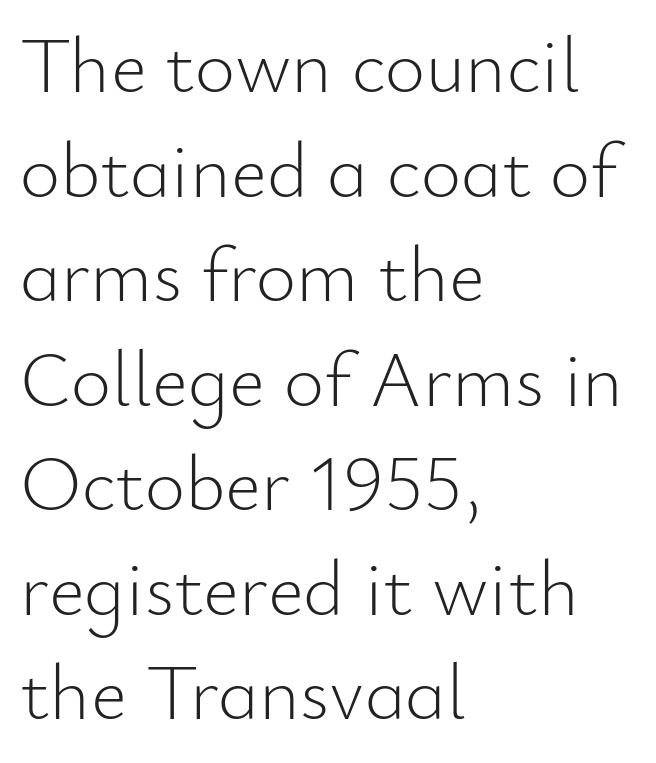
Horizontally, the lines are justified to the leading edge only. To sum up the face: it is a sans, with no serifs. Descenders are the only things crossing below the line. The passage shown is typed in a proportional face where columns would drift.
